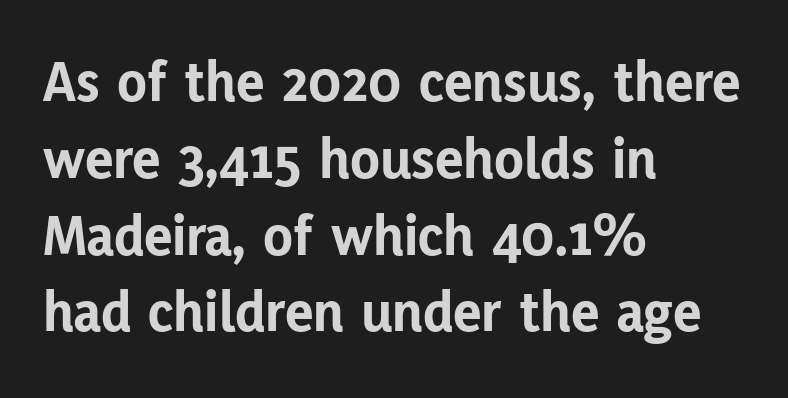
The string is rendered with underlining switched off. On the weight axis this lands at bold, roughly 700. Typographically, this falls in the sans-serif category. There is no visible air inserted between adjacent glyphs.
